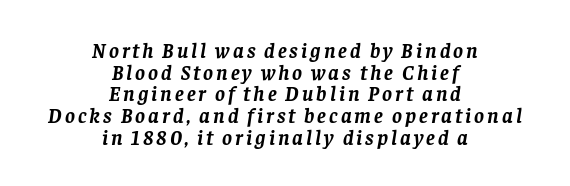
The image shows 21 px bold type, italic (leaning right); set centered, tight line spacing (1.03x), not underlined.
